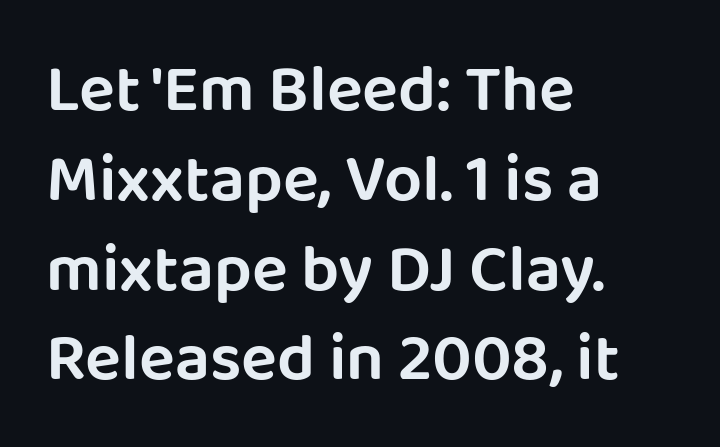
The image shows 67 px sans-serif type, upright; set left-aligned, normal line spacing (1.34x), normal letter spacing, not underlined; low stroke contrast and a large x-height.
